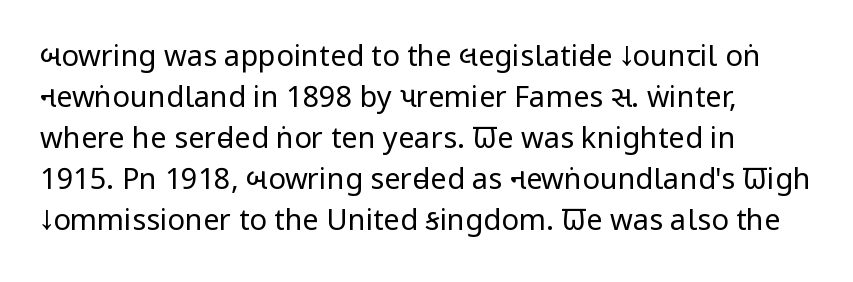
{"serif": "no", "italic": "no", "bold": "no", "weight": "regular", "width": "condensed", "stroke_contrast": "low", "x_height": "large", "monospaced": "no", "underline": "no", "align": "left", "line_spacing": "normal", "line_spacing_ratio": 1.41, "letter_spacing": "normal", "letter_spacing_em": 0.0, "glyph_px": 29}
